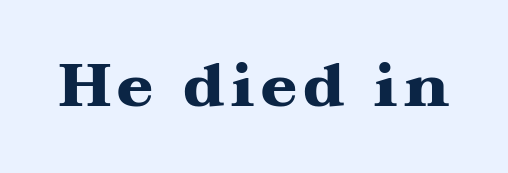
The letters are bold, with thick, heavy strokes. Do the characters align in a grid? No, the font is proportional. This is serif lettering, the kind often seen in printed books. Only glyphs here, with clear space below each row.
